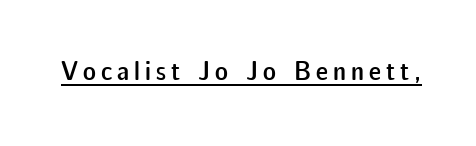
Underline: present. No italicization has been applied; the sample stays upright. Summary of weight: moderately heavy, a semibold.
